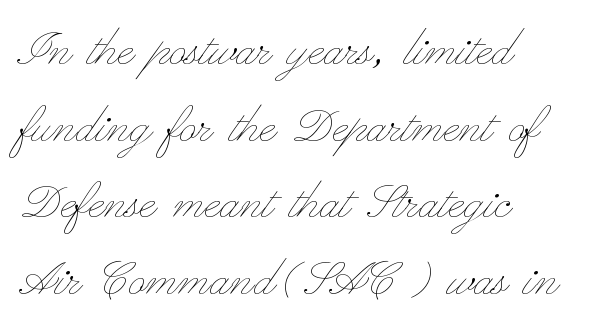
Q: Is the text bold? A: No.
Q: Is the text italic (slanted)? A: Yes.
Q: Is the text underlined? A: No.
Q: How is the paragraph aligned? A: Left-aligned.
Q: Is the spacing between letters normal or unusually wide? A: Normal.
Q: Is the spacing between lines tight, normal or loose? A: Normal.
Q: Width (condensed, normal, or wide)? A: Wide.
Q: Stroke contrast? A: Low.
Q: x-height? A: Small.
Q: Monospaced? A: No.
